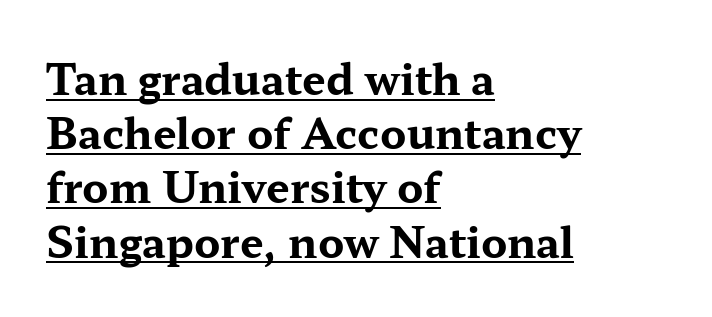
Q: Is the text bold? A: Yes.
Q: Is the text italic (slanted)? A: No, it is upright.
Q: Is the typeface a serif or a sans-serif typeface? A: Serif.
Q: Is the text underlined? A: Yes.
Q: How is the paragraph aligned? A: Left-aligned.
Q: Is the spacing between letters normal or unusually wide? A: Normal.
Q: Is the spacing between lines tight, normal or loose? A: Normal.
Q: Width (condensed, normal, or wide)? A: Wide.
Q: Stroke contrast? A: Medium.
Q: x-height? A: Medium.
Q: Monospaced? A: No.
